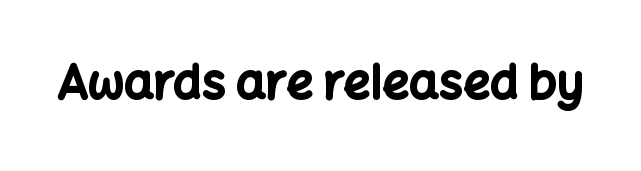
The image shows 47 px bold sans-serif type, upright; set normal letter spacing, not underlined; low stroke contrast and a medium x-height.
